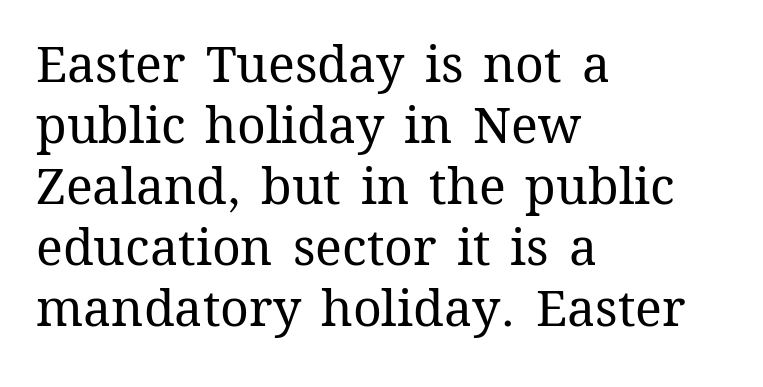
The strokes carry an ordinary text weight at most. Do the characters align in a grid? No, the font is proportional. Every row of glyphs begins at an identical x-position on the left. Compared with typical body copy, the letter spacing here is the same.
